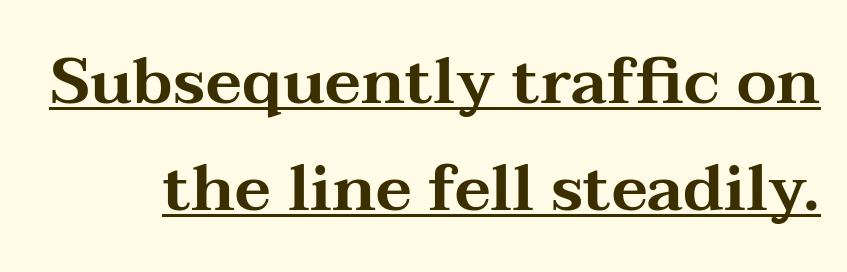
These lines keep a tight, regular rhythm from letter to letter. Somebody hit Ctrl+U on this one — the words are underlined. The face used here is proportionally spaced, like ordinary book or web type. Style check: upright.
